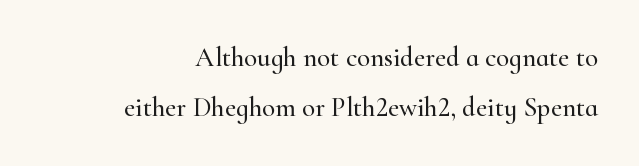
{"italic": "no", "underline": "no", "line_spacing_ratio": 1.86, "letter_spacing": "normal", "letter_spacing_em": 0.0, "glyph_px": 27}
